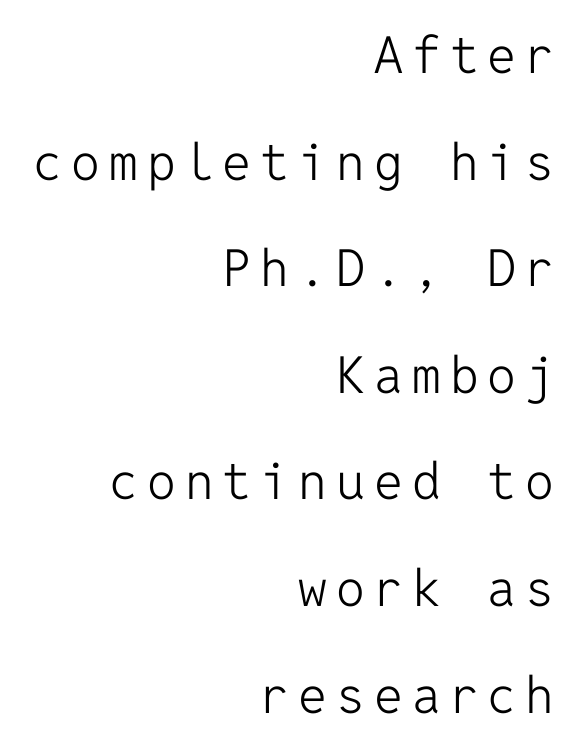
Q: Is the text bold? A: No.
Q: Is the text italic (slanted)? A: No, it is upright.
Q: Is the typeface a serif or a sans-serif typeface? A: Sans-serif.
Q: Is the text underlined? A: No.
Q: How is the paragraph aligned? A: Right-aligned.
Q: Is the spacing between lines tight, normal or loose? A: Loose.
Q: Width (condensed, normal, or wide)? A: Normal.
Q: Stroke contrast? A: Low.
Q: x-height? A: Medium.
Q: Monospaced? A: Yes.
